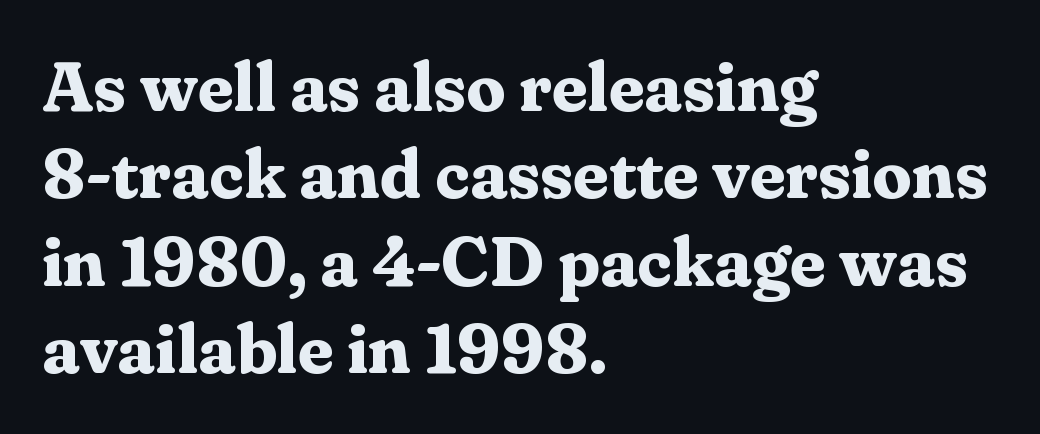
Q: Is the text bold? A: Yes.
Q: Is the text italic (slanted)? A: No, it is upright.
Q: Is the typeface a serif or a sans-serif typeface? A: Serif.
Q: Is the text underlined? A: No.
Q: How is the paragraph aligned? A: Left-aligned.
Q: Is the spacing between letters normal or unusually wide? A: Normal.
Q: Is the spacing between lines tight, normal or loose? A: Normal.
Q: Width (condensed, normal, or wide)? A: Normal.
Q: Stroke contrast? A: Medium.
Q: x-height? A: Medium.
Q: Monospaced? A: No.
